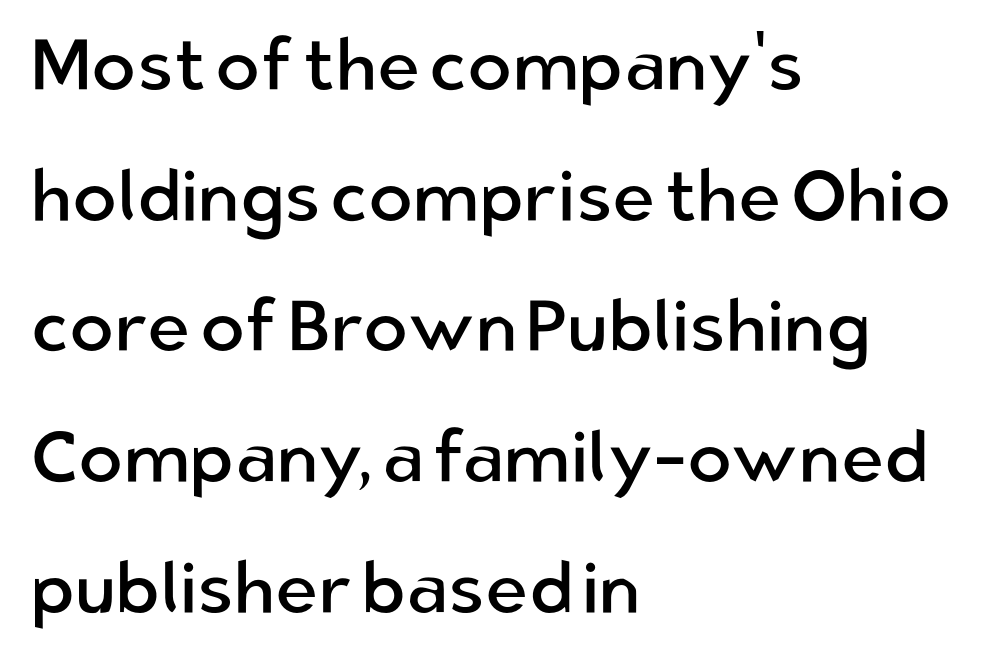
In terms of letterform style, serifs are entirely absent. Where is the straight margin? On the left. Note the varied advance widths — an 'i' is clearly narrower than an 'm'. The strokes carry an ordinary text weight at most. A bare baseline throughout the passage. Spacing between characters is what you'd get straight out of the box.
